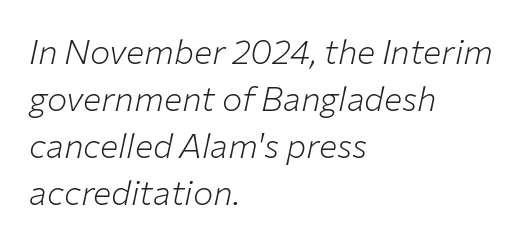
Teacher's note: observe the even left margin — that is flush-left alignment. The typeface has the unassuming heft of standard copy or less. There is no visible air inserted between adjacent glyphs. Regular leading. The baseline area is clear. The letters advance in unequal steps, a hallmark of proportional type.
